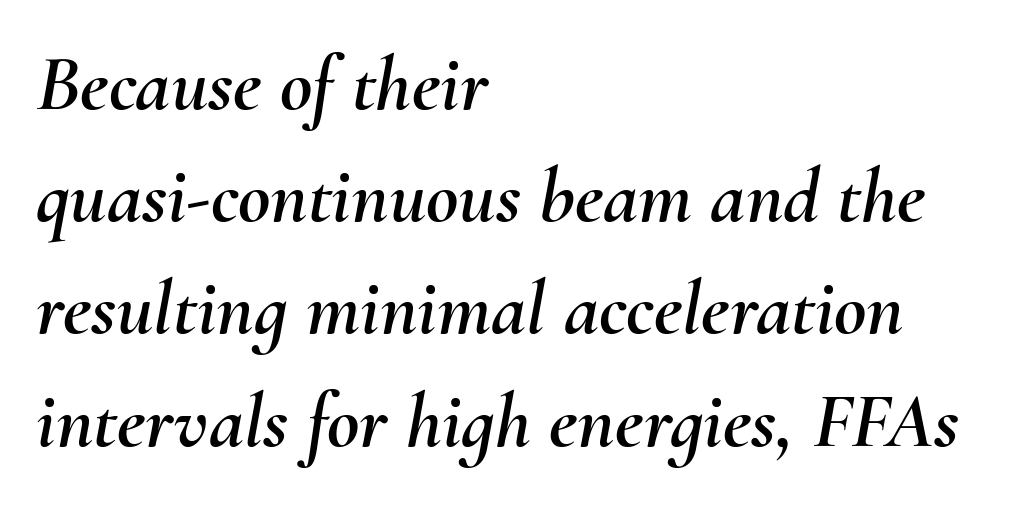
The gaps between neighbouring characters are ordinary and unremarkable. Looking at the ascenders, they clearly lean. This rendering features lettering with no underline. Baseline-to-baseline distance is the conventional proportion of letter height. These lines are rendered in a variable-pitch font. Leftover space on each line is placed entirely after the last word.
